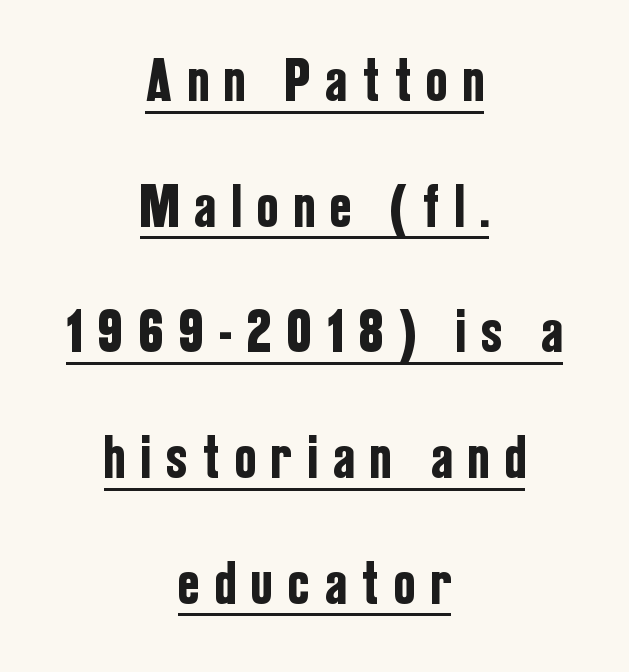
Q: Is the text italic (slanted)? A: No, it is upright.
Q: Is the typeface a serif or a sans-serif typeface? A: Sans-serif.
Q: Is the text underlined? A: Yes.
Q: How is the paragraph aligned? A: Centered.
Q: Is the spacing between letters normal or unusually wide? A: Unusually wide.
Q: Is the spacing between lines tight, normal or loose? A: Loose.
Q: Width (condensed, normal, or wide)? A: Condensed.
Q: Stroke contrast? A: Low.
Q: x-height? A: Medium.
Q: Monospaced? A: No.
